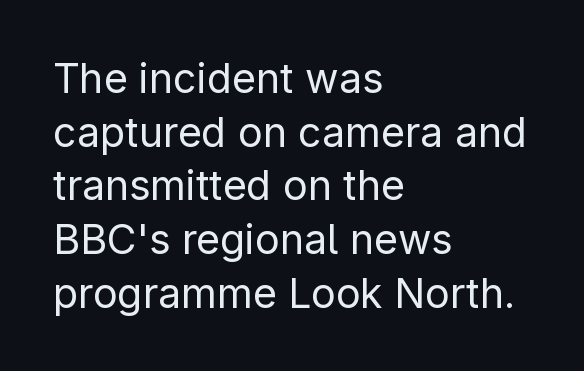
Q: Is the text bold? A: No.
Q: Is the text italic (slanted)? A: No, it is upright.
Q: Is the typeface a serif or a sans-serif typeface? A: Sans-serif.
Q: Is the text underlined? A: No.
Q: How is the paragraph aligned? A: Left-aligned.
Q: Is the spacing between letters normal or unusually wide? A: Normal.
Q: Is the spacing between lines tight, normal or loose? A: Normal.
Q: Width (condensed, normal, or wide)? A: Normal.
Q: Stroke contrast? A: Low.
Q: x-height? A: Medium.
Q: Monospaced? A: No.
